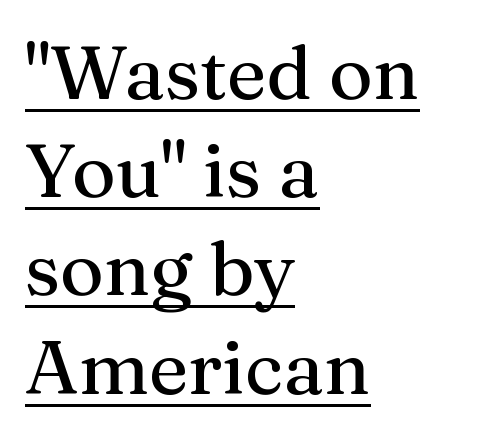
Q: Is the text italic (slanted)? A: No, it is upright.
Q: Is the typeface a serif or a sans-serif typeface? A: Serif.
Q: Is the text underlined? A: Yes.
Q: How is the paragraph aligned? A: Left-aligned.
Q: Is the spacing between letters normal or unusually wide? A: Normal.
Q: Is the spacing between lines tight, normal or loose? A: Normal.
Q: Width (condensed, normal, or wide)? A: Normal.
Q: Stroke contrast? A: Medium.
Q: x-height? A: Medium.
Q: Monospaced? A: No.
